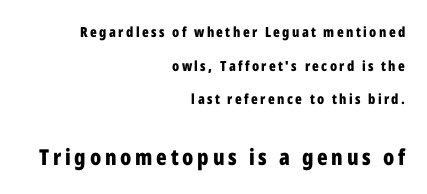
The image shows 22 px bold type, upright; set right-aligned, loose line spacing (2.41x), not underlined; the second (bottom) block is 1.57x larger.
